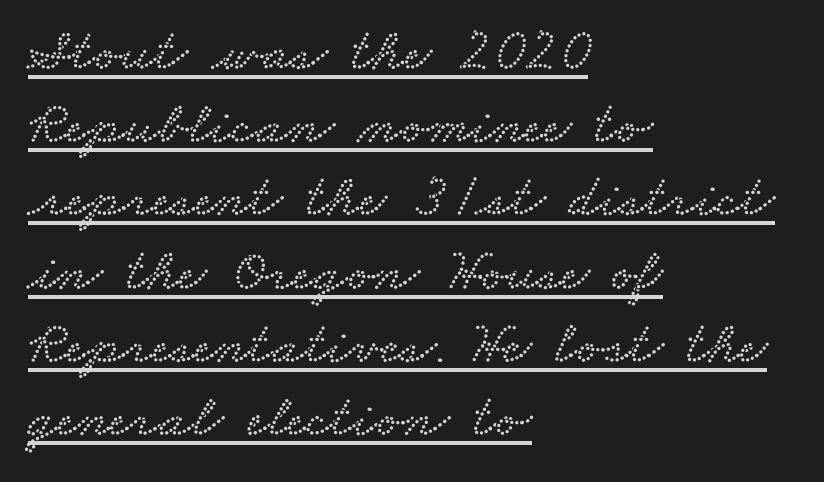
The image shows 60 px wide serif type; set left-aligned, line spacing 1.22x, normal letter spacing, underlined; low stroke contrast and a small x-height.
